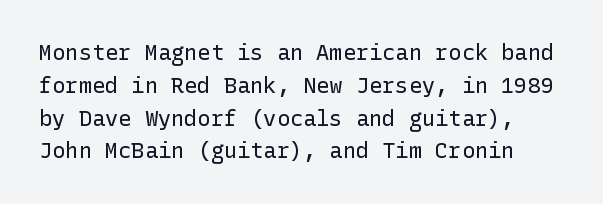
{"italic": "no", "bold": "no", "underline": "no", "line_spacing": "normal", "line_spacing_ratio": 1.49, "letter_spacing": "normal", "letter_spacing_em": 0.0, "glyph_px": 22}
